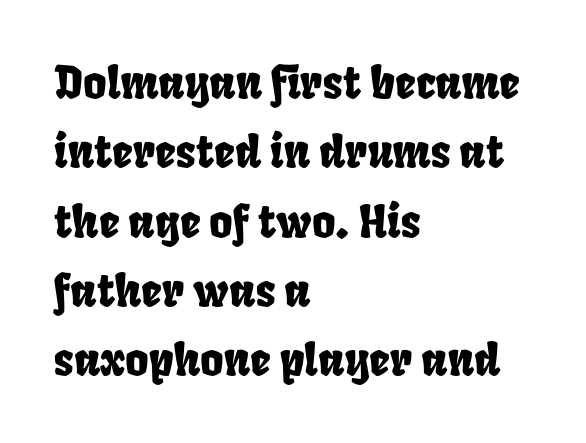
The image shows 45 px condensed type; set left-aligned, normal line spacing (1.54x), normal letter spacing, not underlined; low stroke contrast and a large x-height.
